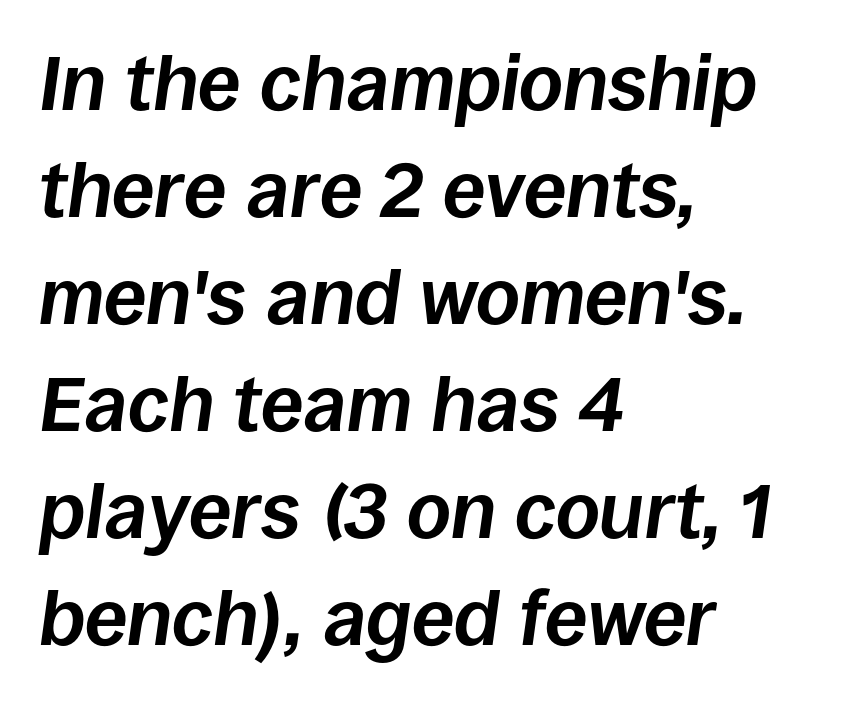
{"italic": "yes", "lean": "right", "slant_degrees": 8, "bold": "yes", "weight": "bold", "width": "normal", "stroke_contrast": "low", "x_height": "large", "monospaced": "no", "underline": "no", "align": "left", "line_spacing": "normal", "line_spacing_ratio": 1.39, "letter_spacing": "normal", "letter_spacing_em": 0.0, "glyph_px": 77}
